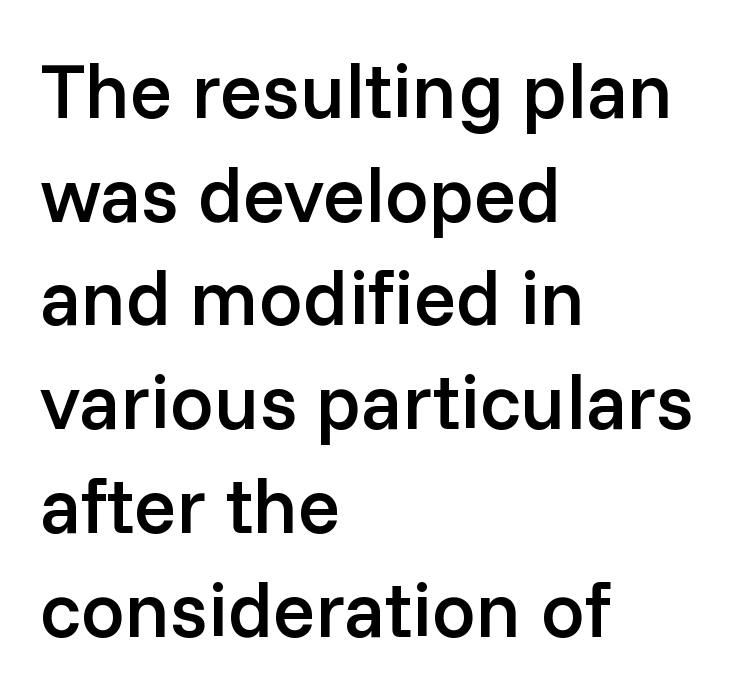
On the weight axis this lands at semibold, roughly 600. What stands out about the letter spacing? Nothing — it is the standard amount. The area under the type is left untouched. A student would call this left alignment; a typographer would say flush left, rag right.
